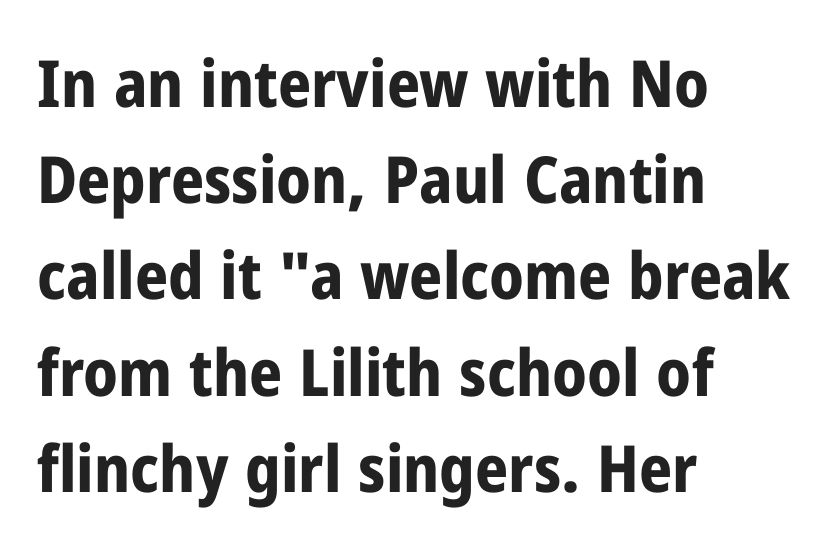
The image shows 65 px bold, condensed sans-serif type, upright; set left-aligned, normal line spacing (1.48x), normal letter spacing, not underlined; low stroke contrast and a medium x-height.
